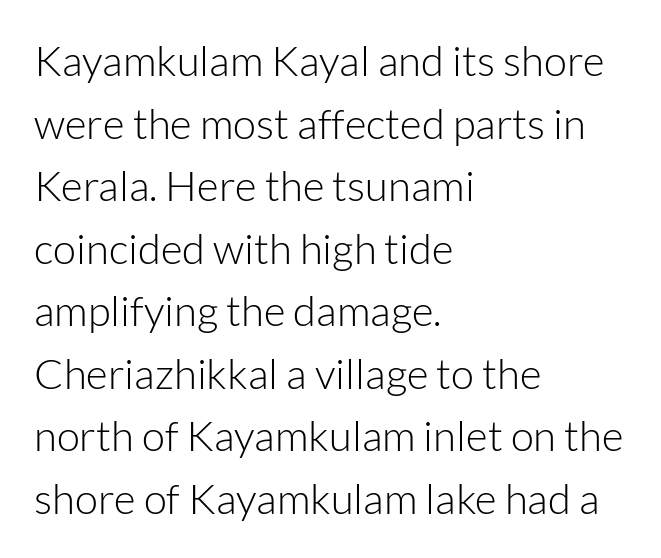
Q: Is the text bold? A: No.
Q: Is the text italic (slanted)? A: No, it is upright.
Q: Is the typeface a serif or a sans-serif typeface? A: Sans-serif.
Q: Is the text underlined? A: No.
Q: How is the paragraph aligned? A: Left-aligned.
Q: Is the spacing between letters normal or unusually wide? A: Normal.
Q: Is the spacing between lines tight, normal or loose? A: Normal.
Q: Width (condensed, normal, or wide)? A: Normal.
Q: Stroke contrast? A: Low.
Q: x-height? A: Medium.
Q: Monospaced? A: No.
